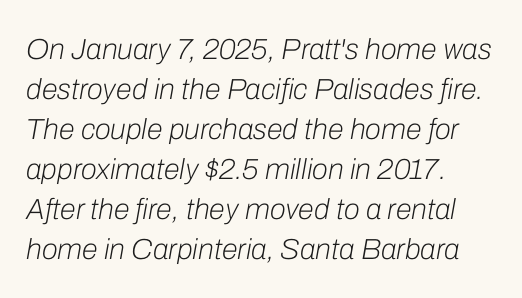
{"italic": "yes", "lean": "right", "slant_degrees": 10, "bold": "no", "weight": "light", "width": "normal", "stroke_contrast": "low", "x_height": "medium", "monospaced": "no", "underline": "no", "align": "left", "line_spacing": "normal", "line_spacing_ratio": 1.38, "letter_spacing": "normal", "letter_spacing_em": 0.0, "glyph_px": 29}
